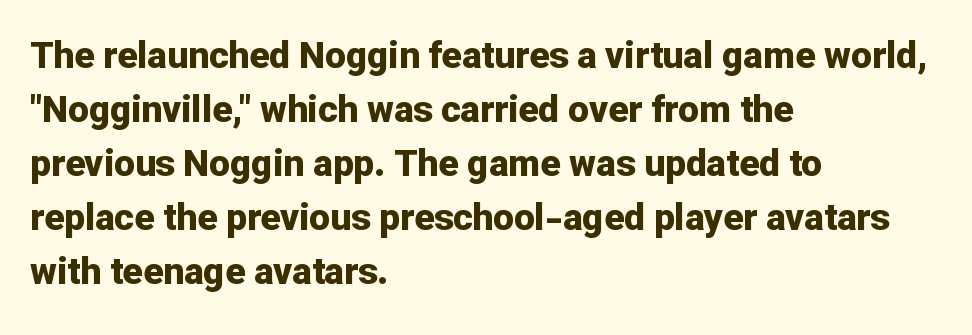
The image shows 37 px bold sans-serif type, upright; set left-aligned, normal line spacing (1.46x), normal letter spacing, not underlined; low stroke contrast and a medium x-height.
